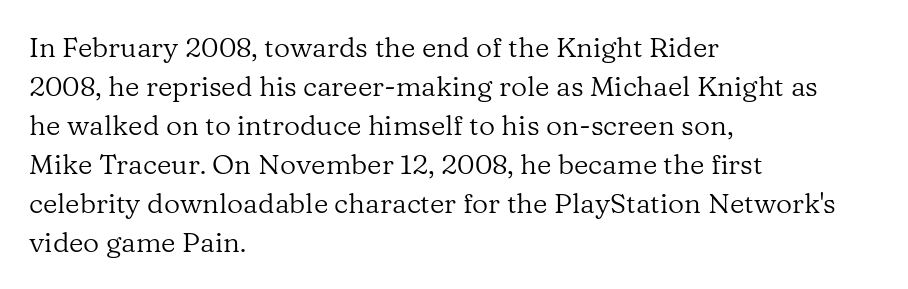
The image shows 28 px regular-weight serif type, upright; set left-aligned, normal line spacing (1.39x), normal letter spacing, not underlined; low stroke contrast and a medium x-height.
